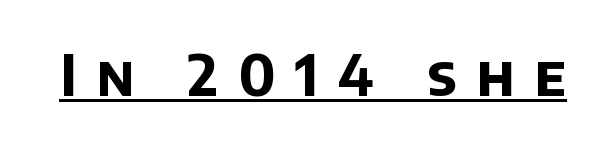
{"serif": "no", "bold": "yes", "weight": "bold", "width": "normal", "stroke_contrast": "low", "x_height": "large", "monospaced": "no", "underline": "yes", "letter_spacing": "wide", "letter_spacing_em": 0.35, "glyph_px": 56}
